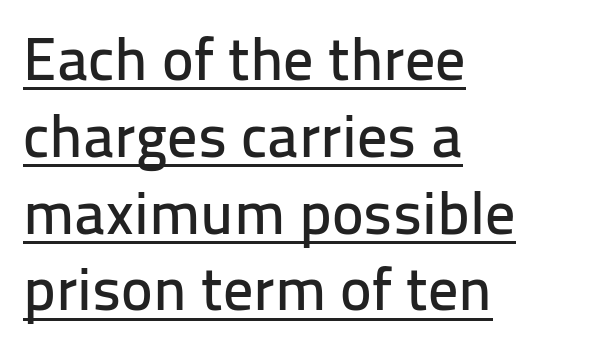
{"serif": "no", "italic": "no", "width": "normal", "stroke_contrast": "low", "x_height": "medium", "monospaced": "no", "underline": "yes", "align": "left", "line_spacing": "normal", "line_spacing_ratio": 1.28, "letter_spacing": "normal", "letter_spacing_em": 0.0, "glyph_px": 60}
